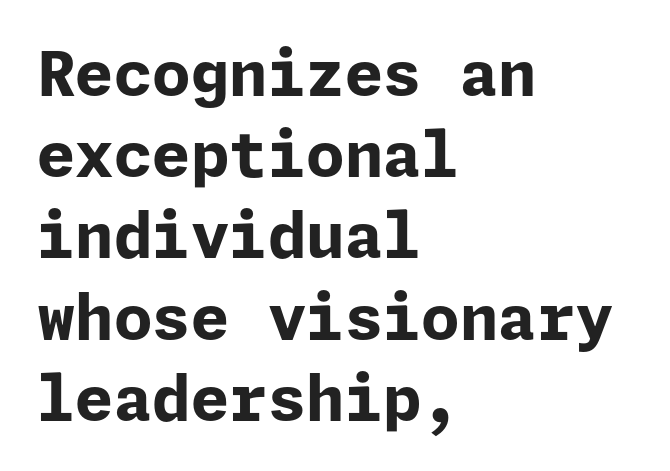
Q: Is the text bold? A: Yes.
Q: Is the text italic (slanted)? A: No, it is upright.
Q: Is the typeface a serif or a sans-serif typeface? A: Sans-serif.
Q: Is the text underlined? A: No.
Q: How is the paragraph aligned? A: Left-aligned.
Q: Is the spacing between letters normal or unusually wide? A: Normal.
Q: Is the spacing between lines tight, normal or loose? A: Normal.
Q: Width (condensed, normal, or wide)? A: Normal.
Q: Stroke contrast? A: Low.
Q: x-height? A: Medium.
